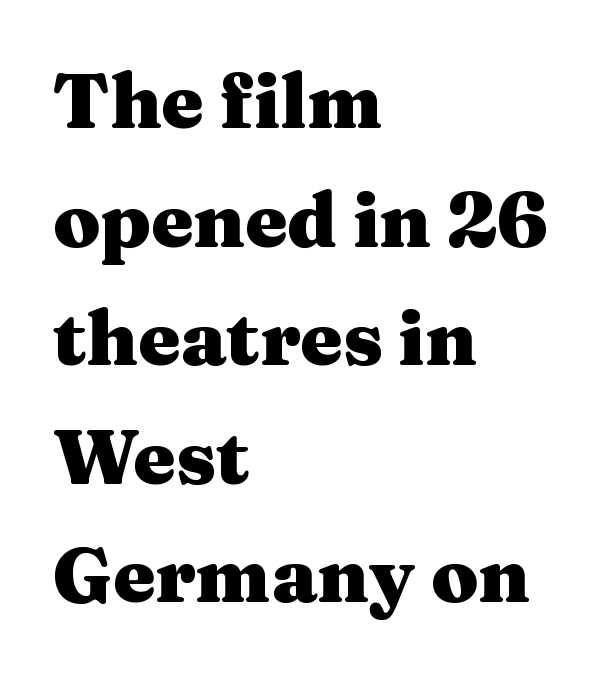
{"serif": "yes", "italic": "no", "bold": "yes", "weight": "heavy", "width": "wide", "stroke_contrast": "medium", "x_height": "medium", "monospaced": "no", "underline": "no", "align": "left", "line_spacing": "normal", "line_spacing_ratio": 1.56, "letter_spacing": "normal", "letter_spacing_em": 0.0, "glyph_px": 76}
